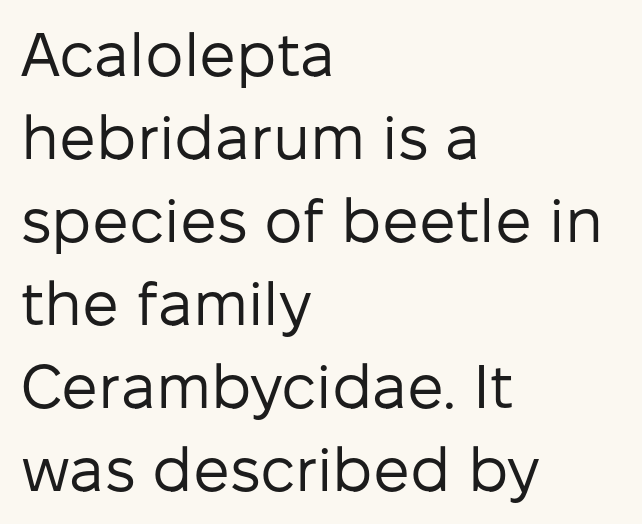
The image shows 61 px regular-weight sans-serif type, upright; set left-aligned, normal line spacing (1.36x), normal letter spacing, not underlined; low stroke contrast and a medium x-height.
